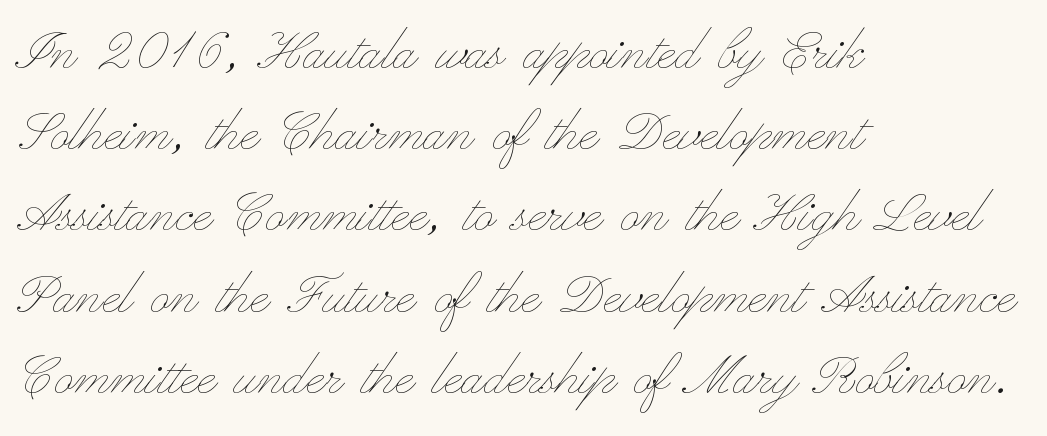
Q: Is the text bold? A: No.
Q: Is the text italic (slanted)? A: Yes.
Q: Is the text underlined? A: No.
Q: How is the paragraph aligned? A: Left-aligned.
Q: Is the spacing between letters normal or unusually wide? A: Normal.
Q: Width (condensed, normal, or wide)? A: Wide.
Q: Stroke contrast? A: Low.
Q: x-height? A: Small.
Q: Monospaced? A: No.
